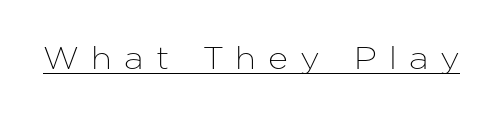
{"serif": "no", "italic": "no", "width": "normal", "stroke_contrast": "low", "x_height": "medium", "monospaced": "no", "underline": "yes", "letter_spacing": "wide", "letter_spacing_em": 0.39, "glyph_px": 31}
